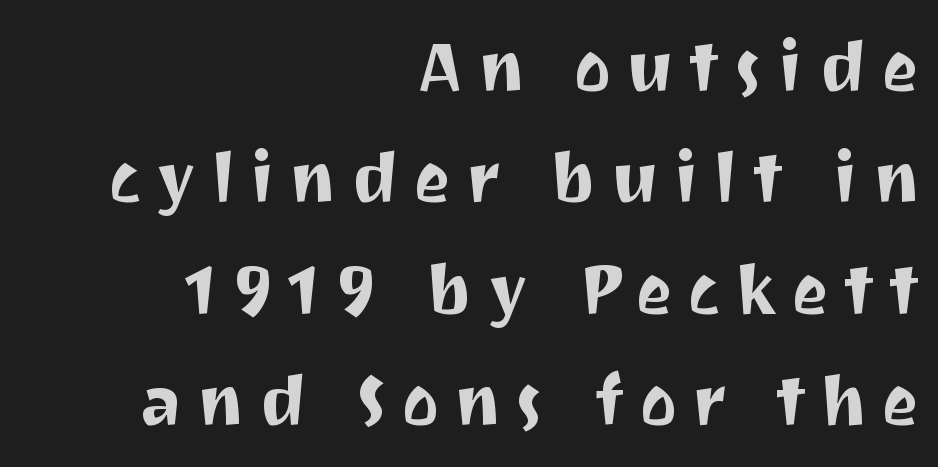
Q: Is the text italic (slanted)? A: No, it is upright.
Q: Is the typeface a serif or a sans-serif typeface? A: Sans-serif.
Q: Is the text underlined? A: No.
Q: How is the paragraph aligned? A: Right-aligned.
Q: Is the spacing between letters normal or unusually wide? A: Unusually wide.
Q: Is the spacing between lines tight, normal or loose? A: Normal.
Q: Width (condensed, normal, or wide)? A: Normal.
Q: Stroke contrast? A: Medium.
Q: x-height? A: Medium.
Q: Monospaced? A: No.
